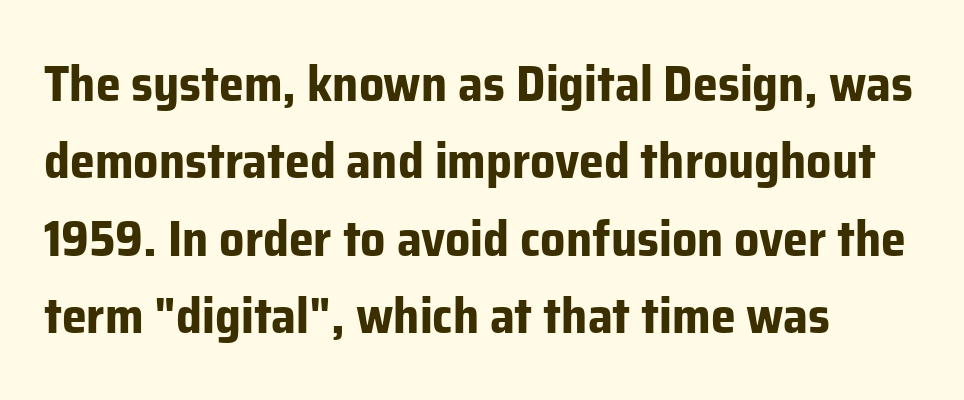
Q: Is the text bold? A: Yes.
Q: Is the text italic (slanted)? A: No, it is upright.
Q: Is the typeface a serif or a sans-serif typeface? A: Sans-serif.
Q: Is the text underlined? A: No.
Q: How is the paragraph aligned? A: Left-aligned.
Q: Is the spacing between letters normal or unusually wide? A: Normal.
Q: Is the spacing between lines tight, normal or loose? A: Normal.
Q: Width (condensed, normal, or wide)? A: Normal.
Q: Stroke contrast? A: Low.
Q: x-height? A: Medium.
Q: Monospaced? A: No.
